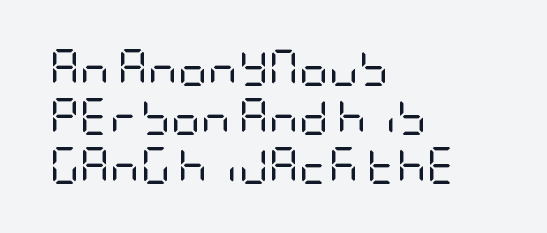
{"serif": "no", "italic": "no", "bold": "no", "weight": "regular", "width": "condensed", "stroke_contrast": "low", "x_height": "large", "underline": "no", "align": "left", "line_spacing": "normal", "line_spacing_ratio": 1.32, "letter_spacing": "normal", "letter_spacing_em": 0.0, "glyph_px": 37}
